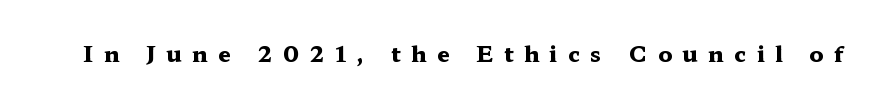
Q: Is the text bold? A: Yes.
Q: Is the text italic (slanted)? A: No, it is upright.
Q: Is the text underlined? A: No.
Q: Is the spacing between letters normal or unusually wide? A: Unusually wide.
